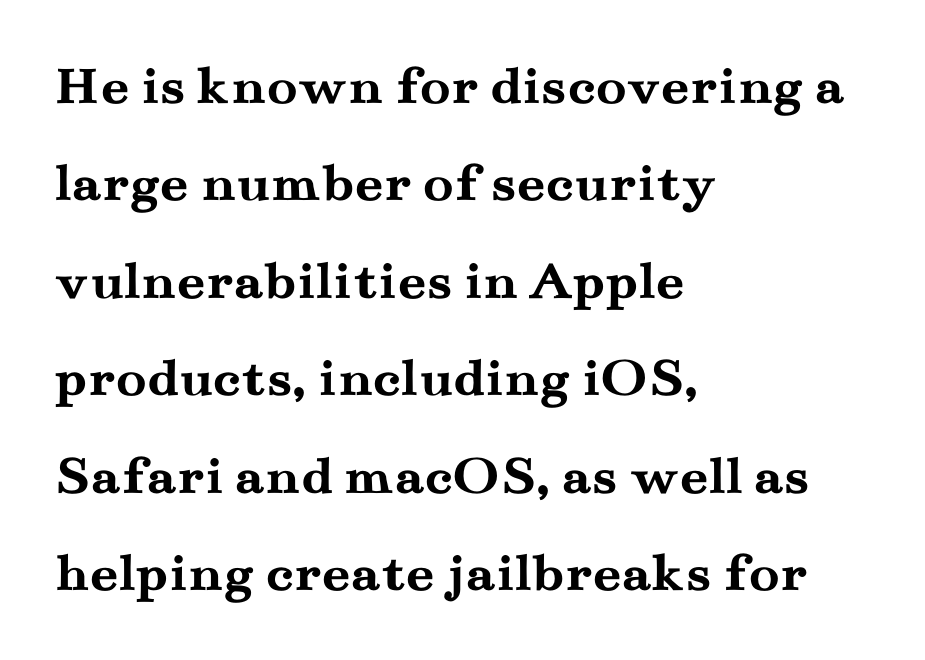
{"serif": "yes", "italic": "no", "bold": "yes", "weight": "semibold", "width": "wide", "stroke_contrast": "medium", "x_height": "small", "monospaced": "no", "underline": "no", "align": "left", "line_spacing_ratio": 1.74, "letter_spacing": "normal", "letter_spacing_em": 0.0, "glyph_px": 56}
